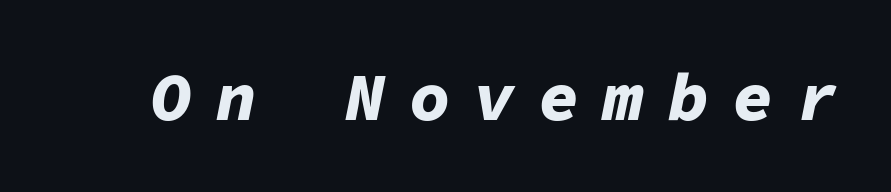
The rendering applies a slant to the glyphs. The font is running at its bold setting. Nobody drew a line under any word here. You could count columns in this text — the font is strictly monospaced. This rendering widens character spacing well past its baseline value.
